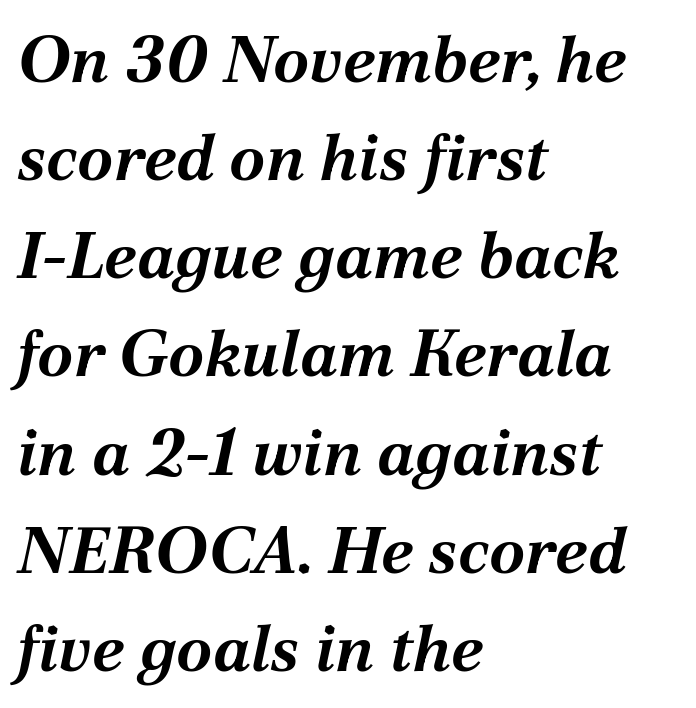
{"italic": "yes", "lean": "right", "slant_degrees": 12, "bold": "yes", "weight": "bold", "width": "normal", "stroke_contrast": "medium", "x_height": "medium", "monospaced": "no", "underline": "no", "align": "left", "line_spacing": "normal", "line_spacing_ratio": 1.51, "letter_spacing": "normal", "letter_spacing_em": 0.0, "glyph_px": 65}
